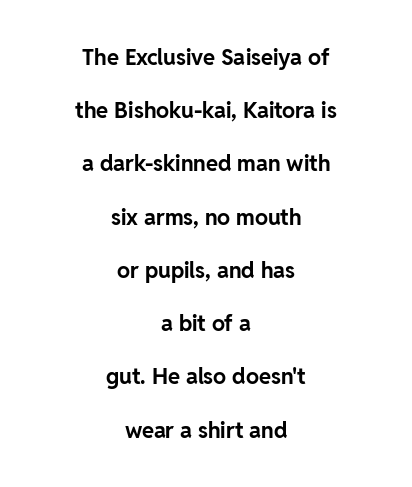
{"italic": "no", "bold": "yes", "underline": "no", "align": "center", "line_spacing": "loose", "line_spacing_ratio": 2.42, "letter_spacing": "normal", "letter_spacing_em": 0.0, "glyph_px": 22}
